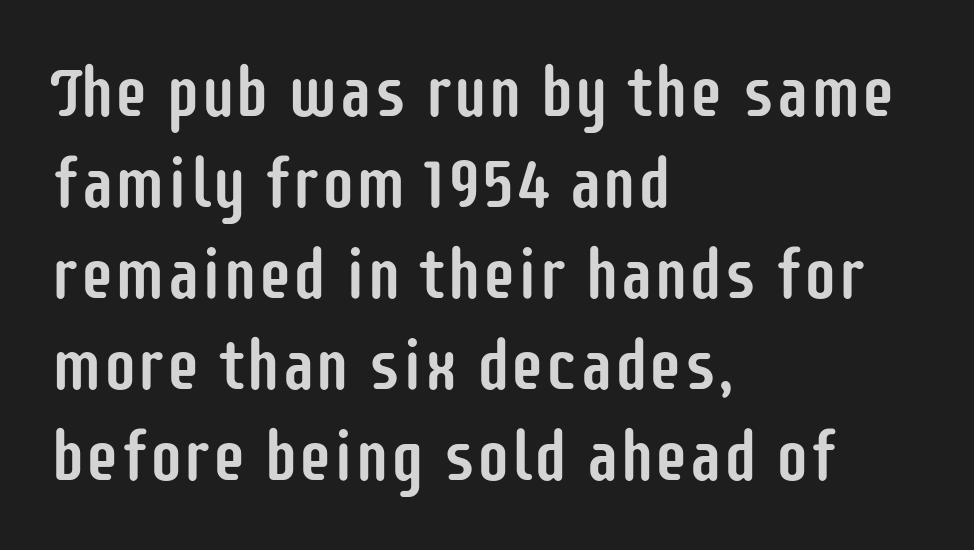
{"serif": "no", "italic": "no", "width": "condensed", "stroke_contrast": "low", "x_height": "large", "monospaced": "no", "underline": "no", "align": "left", "line_spacing": "normal", "line_spacing_ratio": 1.32, "letter_spacing": "normal", "letter_spacing_em": 0.0, "glyph_px": 69}
